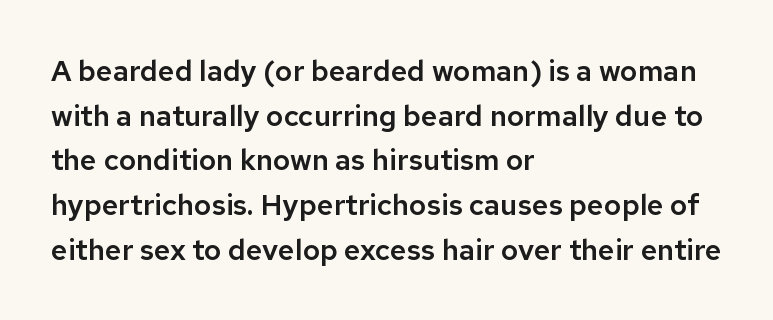
The image shows 29 px sans-serif type, upright; set left-aligned, normal line spacing (1.54x), normal letter spacing, not underlined; low stroke contrast and a medium x-height.
